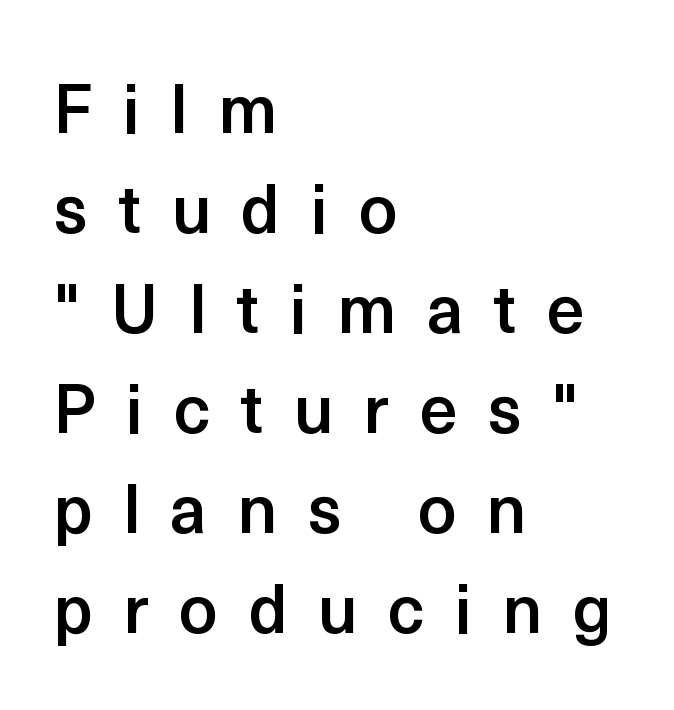
The image shows 68 px semibold sans-serif type, upright; set left-aligned, normal line spacing (1.47x), unusually wide letter spacing (+0.44 em), not underlined; a medium x-height.
